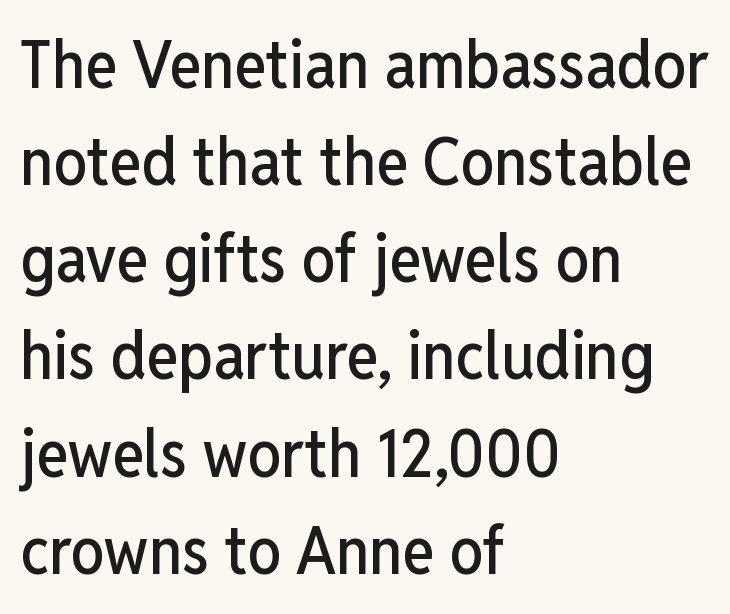
Q: Is the text italic (slanted)? A: No, it is upright.
Q: Is the typeface a serif or a sans-serif typeface? A: Sans-serif.
Q: Is the text underlined? A: No.
Q: How is the paragraph aligned? A: Left-aligned.
Q: Is the spacing between letters normal or unusually wide? A: Normal.
Q: Is the spacing between lines tight, normal or loose? A: Normal.
Q: Width (condensed, normal, or wide)? A: Condensed.
Q: Stroke contrast? A: Low.
Q: x-height? A: Medium.
Q: Monospaced? A: No.
